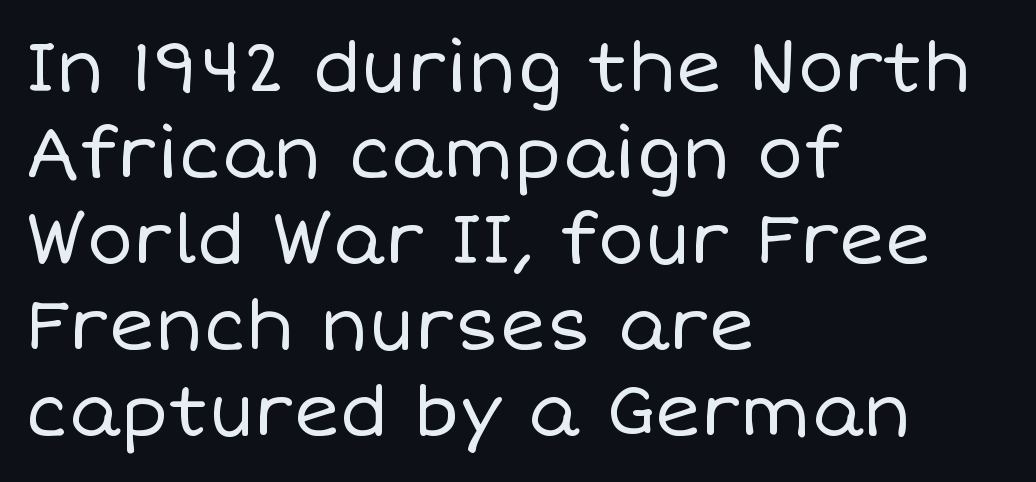
The paragraph shown leans on its left margin. Style check: upright. Honestly, there is no underline to notice here at all. These lines are rendered in a variable-pitch font. Each word holds together tightly as a unit, with standard inter-letter gaps.
